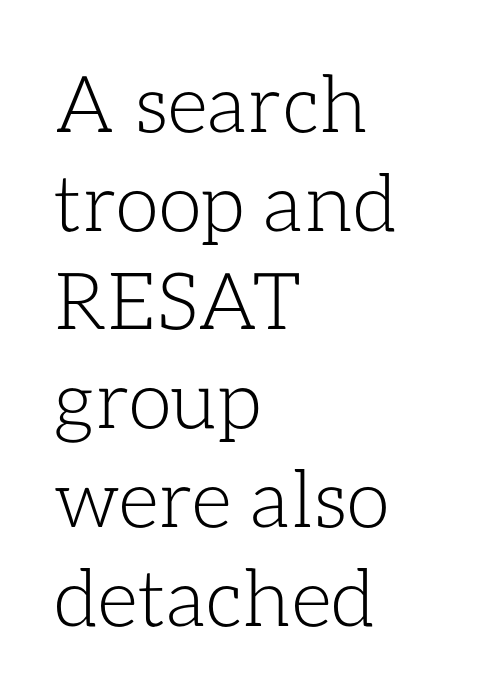
The image shows 79 px light type, upright; set left-aligned, normal line spacing (1.25x), normal letter spacing, not underlined; low stroke contrast and a medium x-height.
